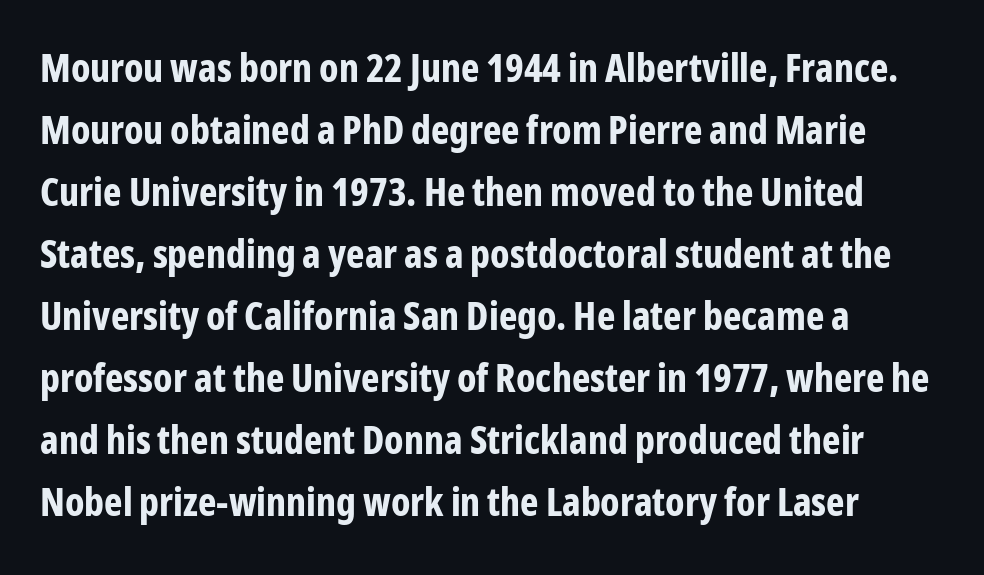
The compositor pushed each line to the left boundary. Clear beneath every line of the passage. Regarding leading, the lines here are spaced in the standard way. The glyphs in this specimen are sans serif. Strokes here are thick enough to call this a true bold.
